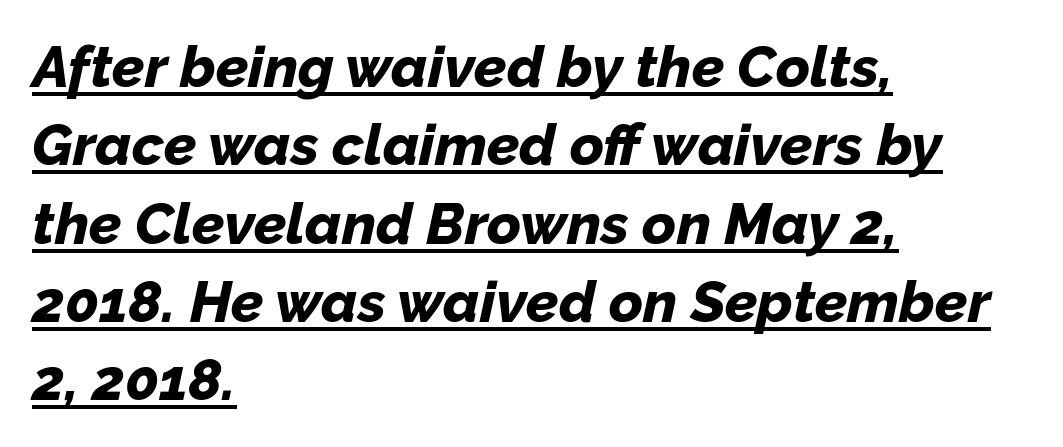
I'd describe the lettering as bold — thick and assertive. Compared with typical body copy, the letter spacing here is the same. The rows are spaced the way most documents space them. The lines in this sample share a left origin and differ only in where they stop. Has an underline been added? It has.
